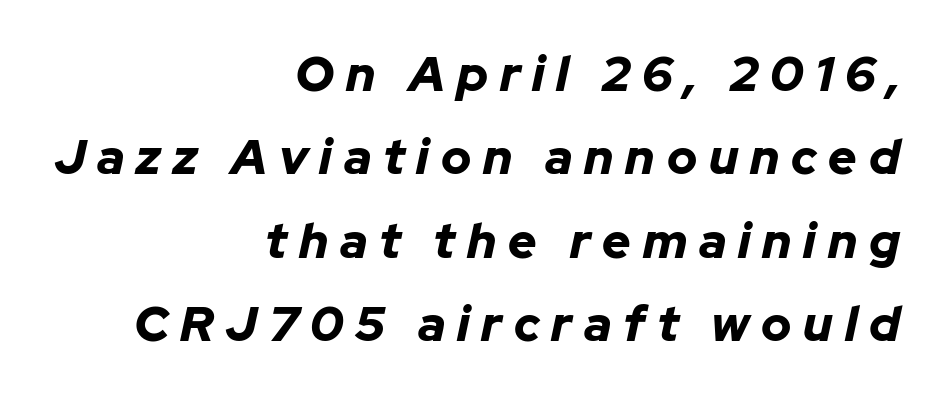
The image shows 49 px bold type, italic (leaning right); set right-aligned, normal line spacing (1.7x), unusually wide letter spacing (+0.24 em), not underlined; low stroke contrast and a medium x-height.
